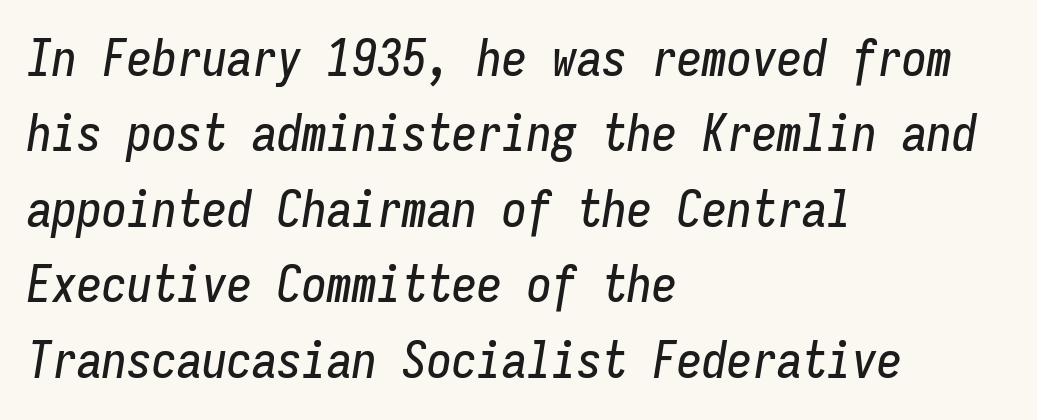
Anything drawn beneath the words? Only blank space. The passage is arranged the way most books set body copy — flush left. The rendering keeps characters at their native spacing. This sample keeps an unexceptional amount of space between lines.
